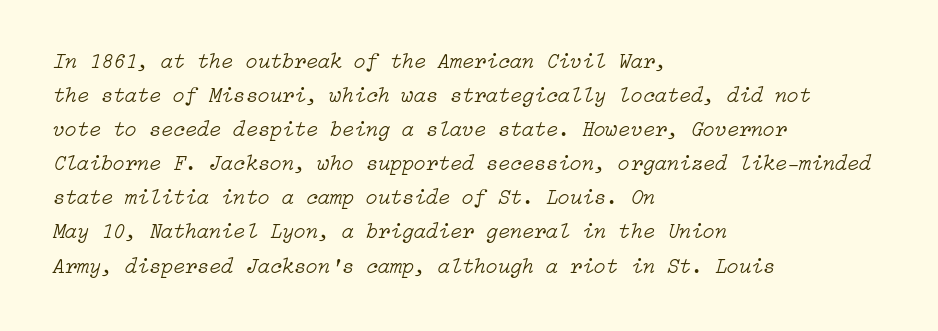
{"italic": "yes", "lean": "right", "slant_degrees": 15, "bold": "no", "underline": "no", "align": "left", "line_spacing": "normal", "line_spacing_ratio": 1.55, "letter_spacing": "normal", "letter_spacing_em": 0.0, "glyph_px": 22}
